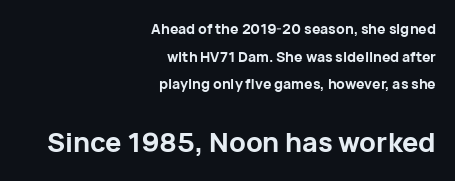
Line ends are locked; line starts wander. Type size steps up from the first block to the second. Anything drawn beneath the words? Only blank space. The type is set solid horizontally, with unmodified tracking. Is there any slant? The stems are plumb. Weight: bold.
